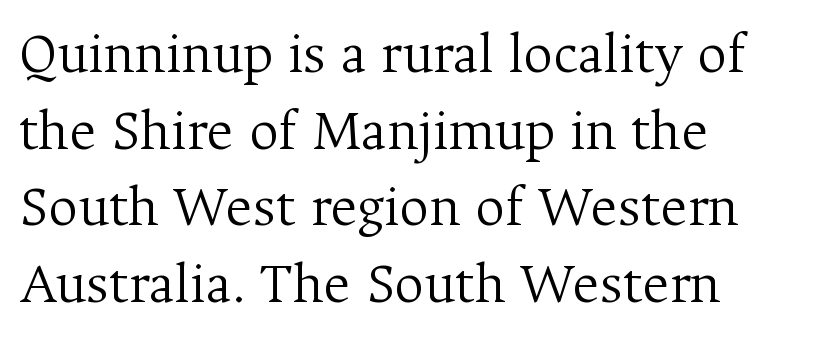
The image shows 58 px light serif type, upright; set left-aligned, normal line spacing (1.32x), normal letter spacing, not underlined; medium stroke contrast and a medium x-height.
